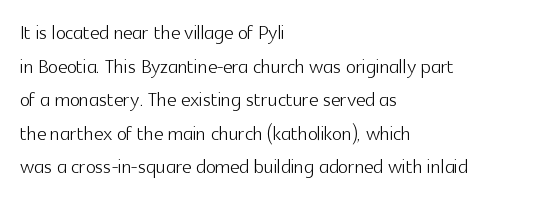
Interline gaps are of average width in this sample. In terms of posture, this sample is upright. Teacher's note: observe the even left margin — that is flush-left alignment. The cut favours lightness, reaching ordinary text weight at its darkest.
